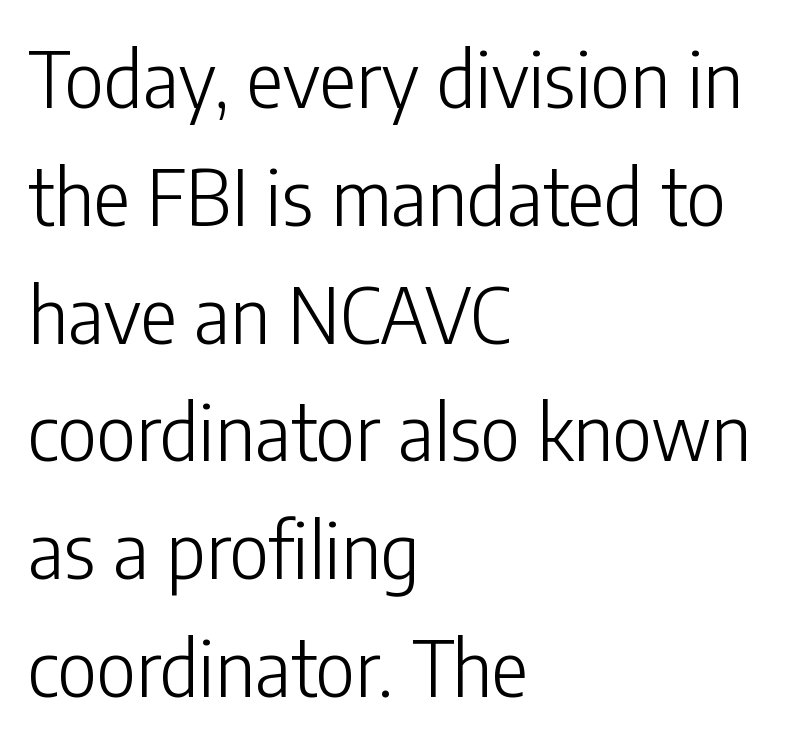
Honestly, the row spacing looks completely unremarkable. Observe the ordinary spacing: letters are neighbours, not strangers. Vertical strokes here are truly vertical. The letters advance in unequal steps, a hallmark of proportional type.
